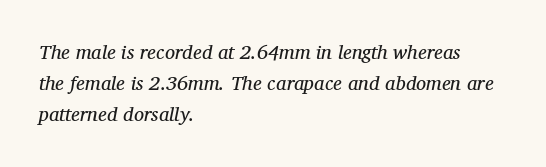
The image shows 20 px text type, italic (leaning right); set left-aligned, normal line spacing (1.56x), normal letter spacing, not underlined.
